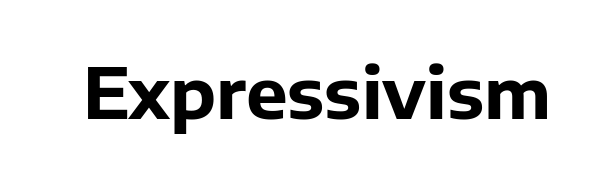
The image shows 70 px bold sans-serif type, upright; set normal letter spacing, not underlined; low stroke contrast and a medium x-height.
